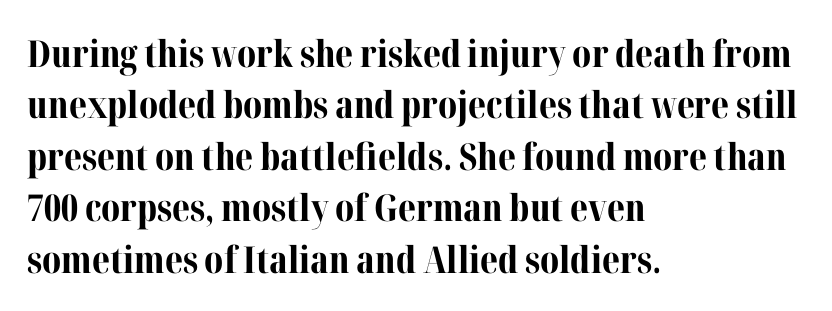
{"serif": "yes", "italic": "no", "bold": "yes", "weight": "bold", "width": "normal", "stroke_contrast": "medium", "x_height": "medium", "monospaced": "no", "underline": "no", "align": "left", "line_spacing": "normal", "line_spacing_ratio": 1.39, "letter_spacing": "normal", "letter_spacing_em": 0.0, "glyph_px": 37}
